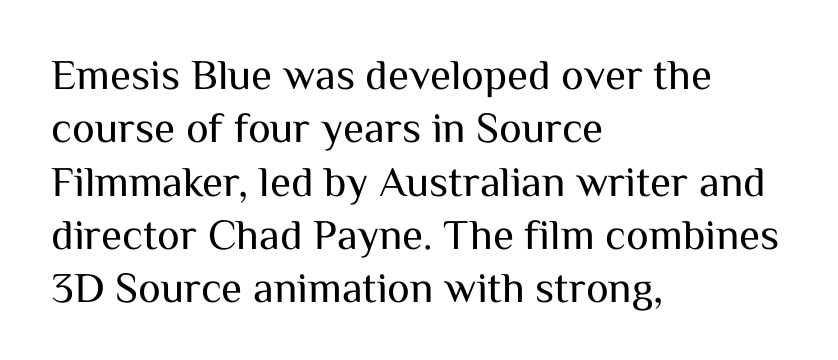
Only glyphs here, with clear space below each row. Serif or sans? Sans — the stroke terminals are bare. Observe the ordinary spacing: letters are neighbours, not strangers. Casual observation: everything's shoved over to the left. Stems here are at most as thick as an everyday book face. Note the varied advance widths — an 'i' is clearly narrower than an 'm'.
